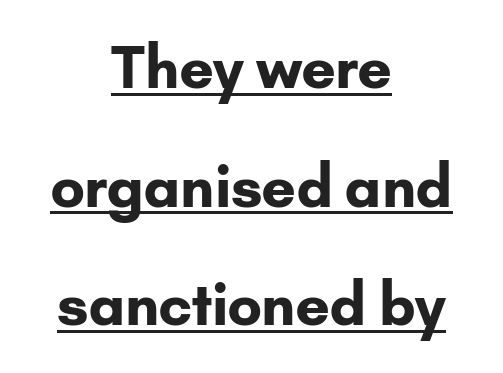
{"serif": "no", "italic": "no", "bold": "yes", "weight": "bold", "width": "normal", "stroke_contrast": "low", "x_height": "small", "monospaced": "no", "underline": "yes", "align": "center", "line_spacing": "loose", "line_spacing_ratio": 2.08, "letter_spacing": "normal", "letter_spacing_em": 0.0, "glyph_px": 57}
